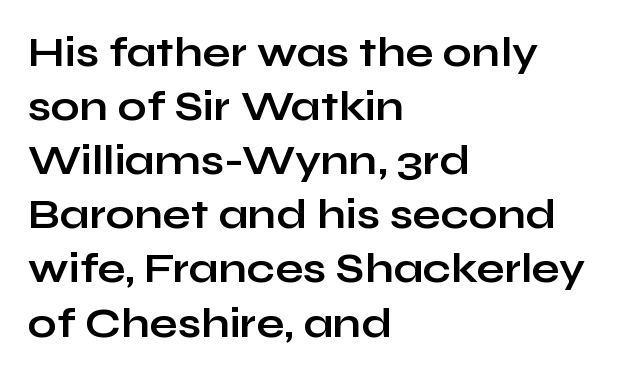
{"serif": "no", "italic": "no", "bold": "yes", "weight": "bold", "width": "wide", "stroke_contrast": "low", "x_height": "medium", "monospaced": "no", "underline": "no", "align": "left", "line_spacing": "normal", "line_spacing_ratio": 1.32, "letter_spacing": "normal", "letter_spacing_em": 0.0, "glyph_px": 41}
